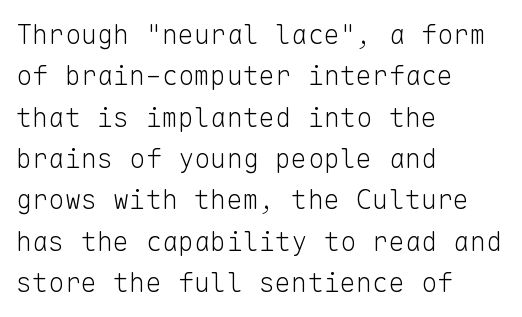
{"italic": "no", "bold": "no", "underline": "no", "align": "left", "line_spacing": "normal", "line_spacing_ratio": 1.53, "letter_spacing": "normal", "letter_spacing_em": 0.0, "glyph_px": 27}
